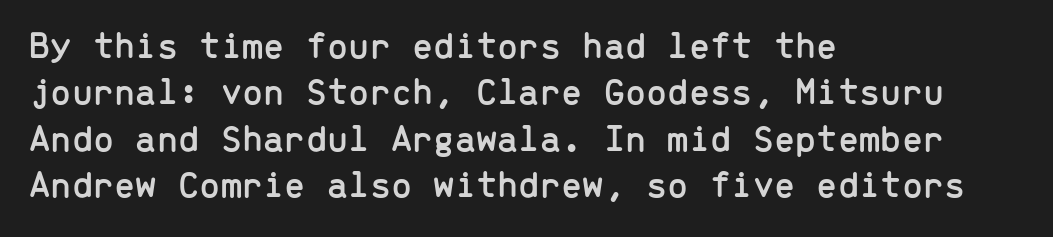
You could call the tracking neutral — neither tight nor loose. All the whitespace from short lines collects on the right. You could count columns in this text — the font is strictly monospaced. Look at the bottom of the vertical strokes: they stop flat, with no serifs.
